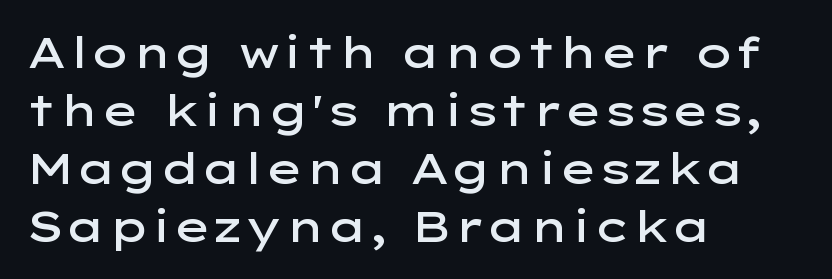
{"serif": "no", "italic": "no", "bold": "semi", "weight": "semibold", "width": "wide", "stroke_contrast": "low", "x_height": "medium", "monospaced": "no", "underline": "no", "align": "left", "line_spacing": "normal", "line_spacing_ratio": 1.38, "letter_spacing": "normal", "letter_spacing_em": 0.0, "glyph_px": 42}
